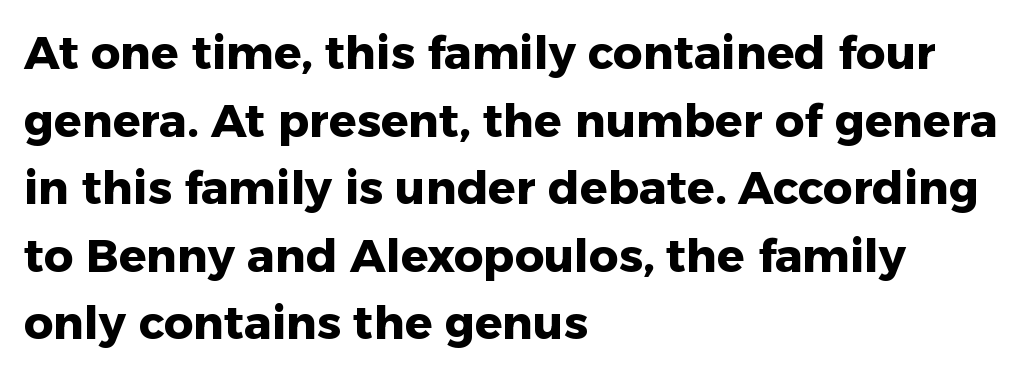
The image shows 46 px heavy sans-serif type, upright; set left-aligned, normal line spacing (1.47x), normal letter spacing, not underlined; low stroke contrast and a medium x-height.
